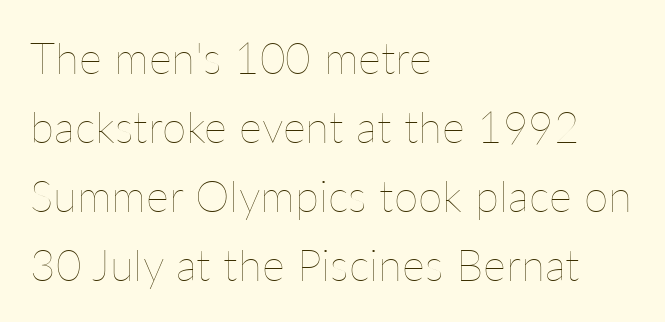
No extra tracking has been applied to these lines. You can tell it's not italic because the verticals are truly vertical. Students, observe: this is what conventionally led text looks like. The face used here is proportionally spaced, like ordinary book or web type.
